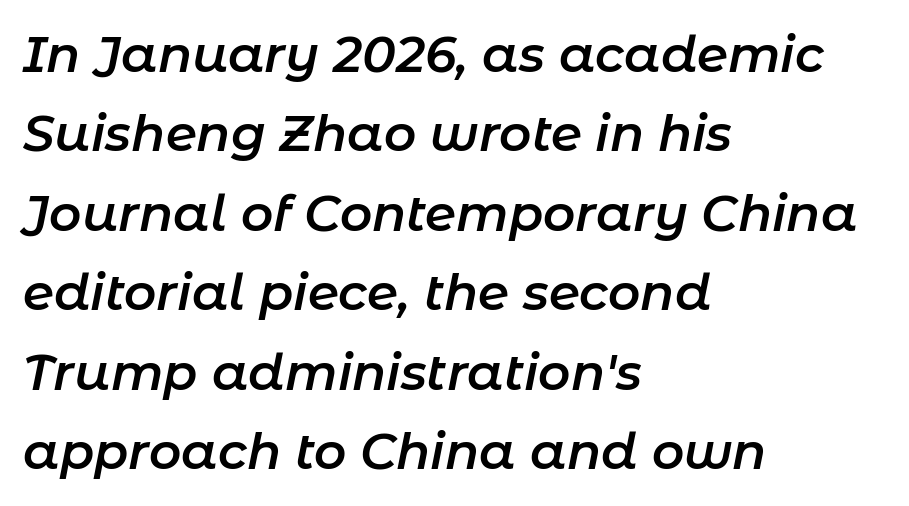
The image shows 50 px semibold type, italic (leaning right); set left-aligned, normal line spacing (1.59x), normal letter spacing, not underlined; low stroke contrast and a medium x-height.
